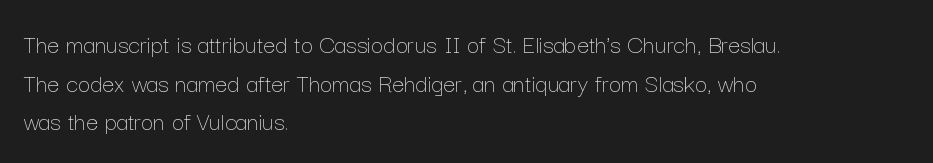
Stroke thickness stays within the range of a standard reading face or lighter. Notice how descenders clear the ascenders below comfortably — that's standard leading. There is no visible air inserted between adjacent glyphs. Casual observation: everything's shoved over to the left. The specimen omits any rule beneath the text block's lines. The letters stand straight up with perfectly vertical stems.
